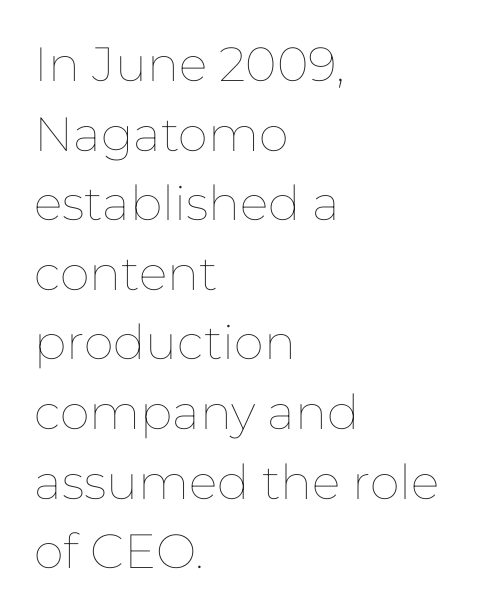
Q: Is the text bold? A: No.
Q: Is the text italic (slanted)? A: No, it is upright.
Q: Is the text underlined? A: No.
Q: How is the paragraph aligned? A: Left-aligned.
Q: Is the spacing between letters normal or unusually wide? A: Normal.
Q: Is the spacing between lines tight, normal or loose? A: Normal.
Q: Width (condensed, normal, or wide)? A: Normal.
Q: Stroke contrast? A: Low.
Q: x-height? A: Medium.
Q: Monospaced? A: No.
